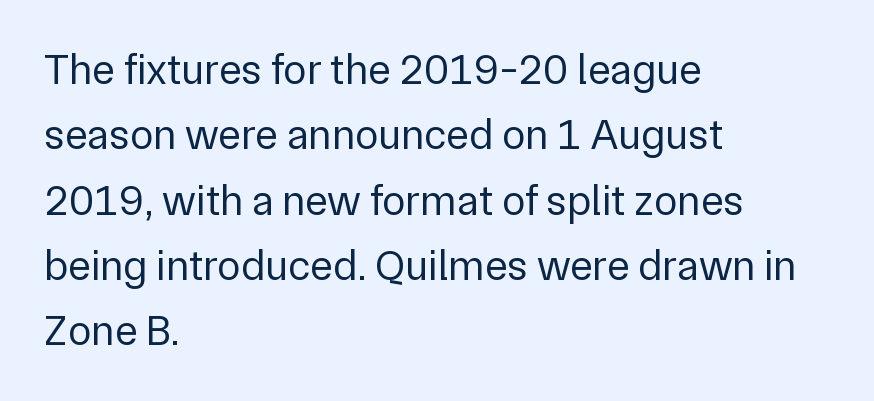
Q: Is the text bold? A: No.
Q: Is the text italic (slanted)? A: No, it is upright.
Q: Is the typeface a serif or a sans-serif typeface? A: Sans-serif.
Q: Is the text underlined? A: No.
Q: How is the paragraph aligned? A: Left-aligned.
Q: Is the spacing between letters normal or unusually wide? A: Normal.
Q: Is the spacing between lines tight, normal or loose? A: Normal.
Q: Width (condensed, normal, or wide)? A: Normal.
Q: Stroke contrast? A: Low.
Q: x-height? A: Medium.
Q: Monospaced? A: No.
